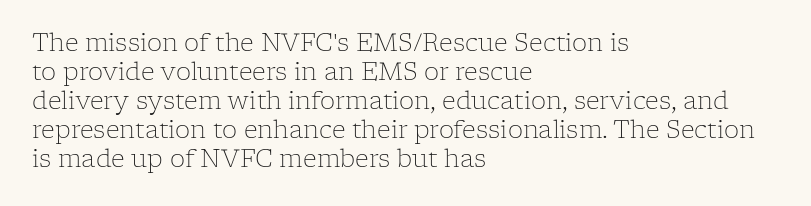
{"italic": "no", "bold": "no", "underline": "no", "align": "left", "line_spacing_ratio": 1.21, "letter_spacing": "normal", "letter_spacing_em": 0.0, "glyph_px": 24}
